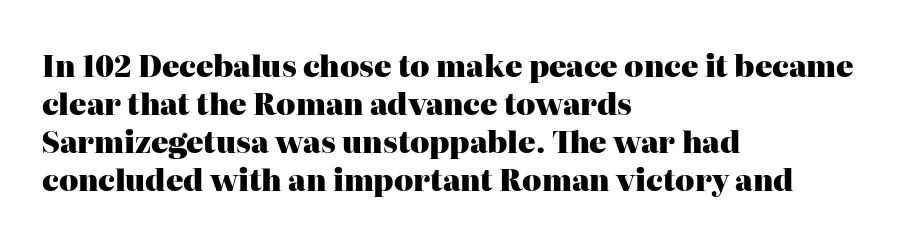
The image shows 29 px heavy serif type, upright; set left-aligned, normal line spacing (1.31x), normal letter spacing, not underlined; high stroke contrast and a medium x-height.
